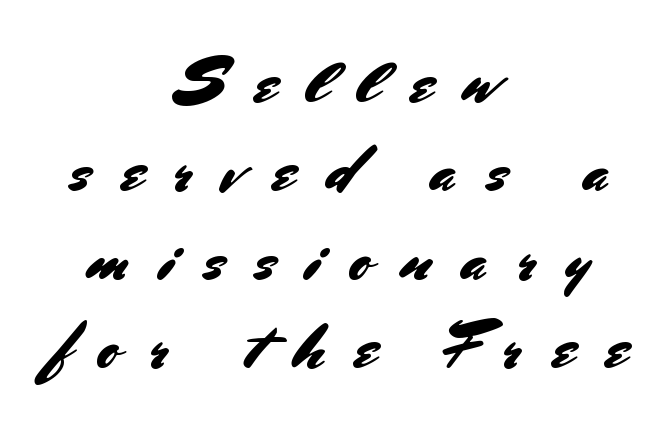
The image shows 65 px sans-serif type; set centered, normal line spacing (1.36x), unusually wide letter spacing (+0.46 em), not underlined; medium stroke contrast and a small x-height.
